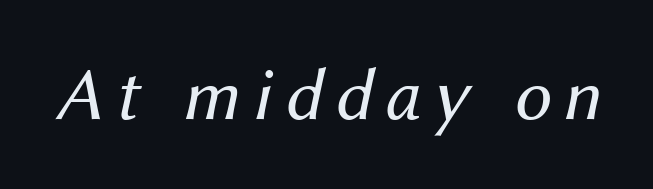
Q: Is the text bold? A: No.
Q: Is the text italic (slanted)? A: Yes, it leans right by about 12 degrees.
Q: Is the text underlined? A: No.
Q: Width (condensed, normal, or wide)? A: Normal.
Q: Stroke contrast? A: Medium.
Q: x-height? A: Medium.
Q: Monospaced? A: No.
